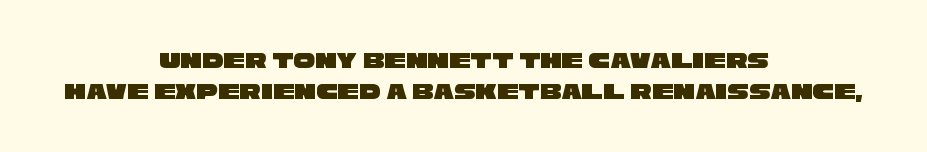
The image shows 24 px text type; set centered, normal line spacing (1.28x), normal letter spacing, not underlined.
